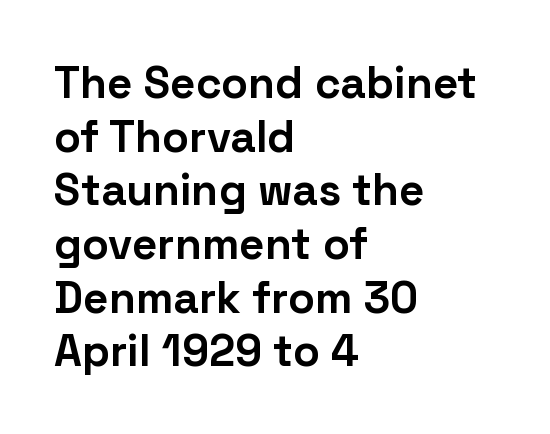
Q: Is the text bold? A: Yes.
Q: Is the text italic (slanted)? A: No, it is upright.
Q: Is the typeface a serif or a sans-serif typeface? A: Sans-serif.
Q: Is the text underlined? A: No.
Q: How is the paragraph aligned? A: Left-aligned.
Q: Is the spacing between letters normal or unusually wide? A: Normal.
Q: Width (condensed, normal, or wide)? A: Normal.
Q: Stroke contrast? A: Low.
Q: x-height? A: Medium.
Q: Monospaced? A: No.
